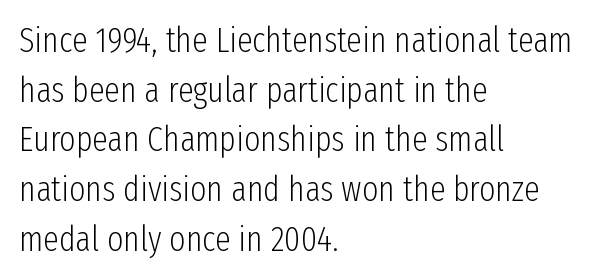
{"serif": "no", "italic": "no", "bold": "no", "weight": "light", "width": "condensed", "stroke_contrast": "low", "x_height": "medium", "monospaced": "no", "underline": "no", "align": "left", "line_spacing": "normal", "line_spacing_ratio": 1.42, "letter_spacing": "normal", "letter_spacing_em": 0.0, "glyph_px": 35}
